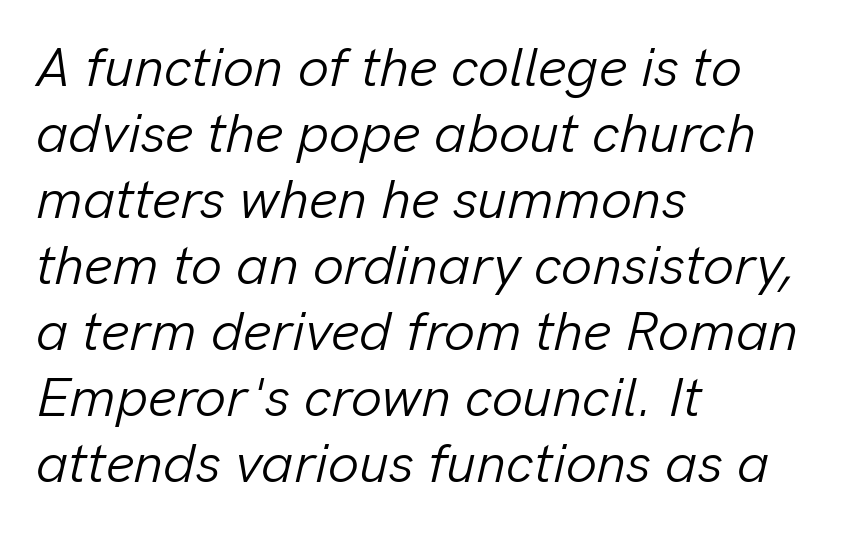
The image shows 55 px light type, italic (leaning right); set left-aligned, line spacing 1.2x, normal letter spacing, not underlined; low stroke contrast and a medium x-height.
